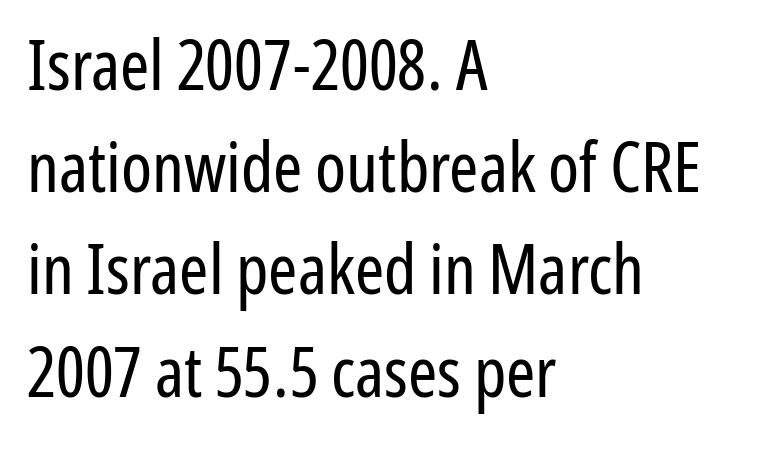
The paragraph shown leans on its left margin. Standard letterfit; no display-style spreading of the glyphs. Ink coverage per letter is moderate at most. These lines sit exactly where default settings would place them.
